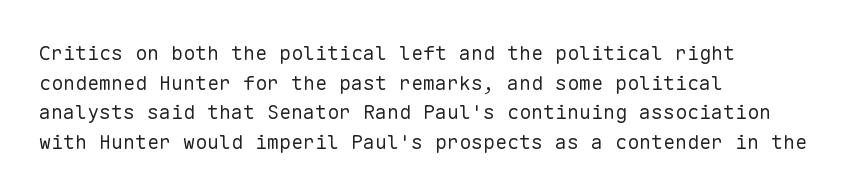
{"italic": "no", "bold": "no", "underline": "no", "align": "left", "line_spacing": "normal", "line_spacing_ratio": 1.48, "letter_spacing": "normal", "letter_spacing_em": 0.0, "glyph_px": 20}
